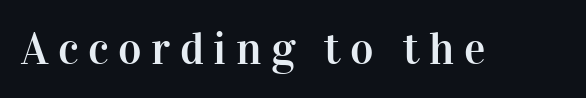
The image shows 45 px serif type, upright; set unusually wide letter spacing (+0.21 em), not underlined; high stroke contrast and a medium x-height.
